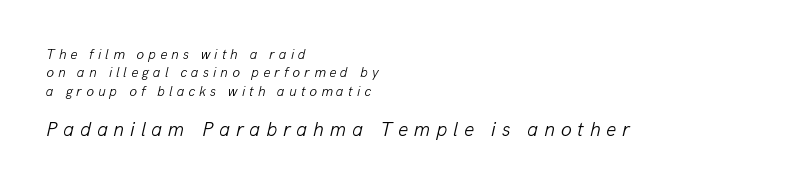
{"italic": "yes", "lean": "right", "slant_degrees": 13, "bold": "no", "underline": "no", "align": "left", "line_spacing": "normal", "line_spacing_ratio": 1.31, "letter_spacing": "wide", "letter_spacing_em": 0.29, "larger_block": "second", "size_ratio": 1.43, "glyph_px": 20}
